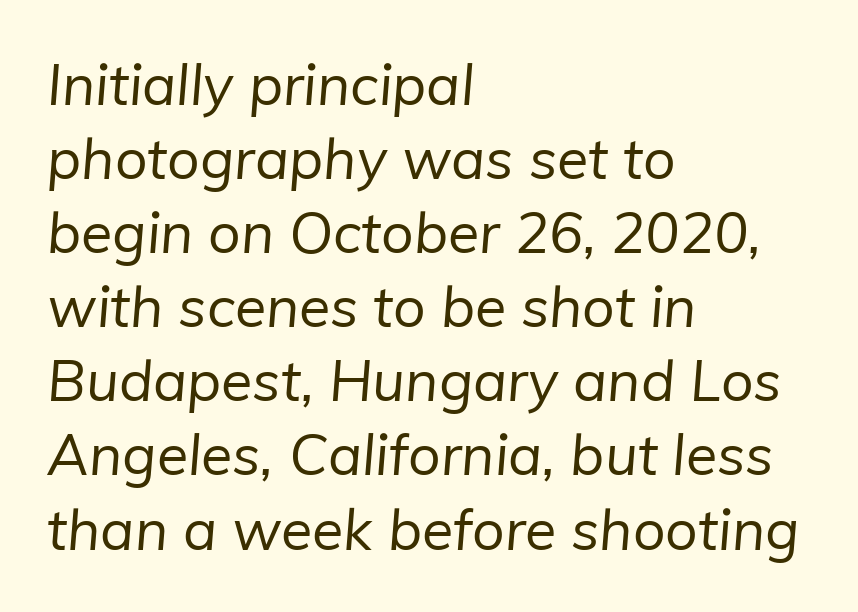
{"serif": "no", "bold": "no", "weight": "regular", "width": "normal", "stroke_contrast": "low", "x_height": "medium", "monospaced": "no", "underline": "no", "align": "left", "line_spacing": "normal", "line_spacing_ratio": 1.3, "letter_spacing": "normal", "letter_spacing_em": 0.0, "glyph_px": 57}
